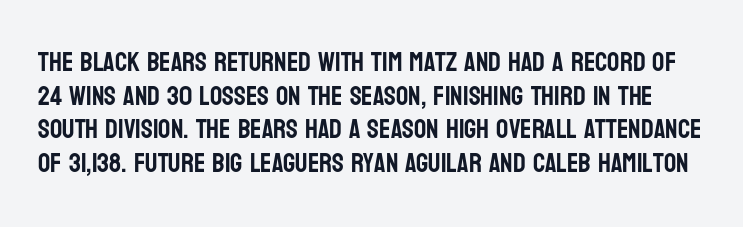
Q: Is the text italic (slanted)? A: No, it is upright.
Q: Is the text underlined? A: No.
Q: Is the spacing between letters normal or unusually wide? A: Normal.
Q: Is the spacing between lines tight, normal or loose? A: Normal.
